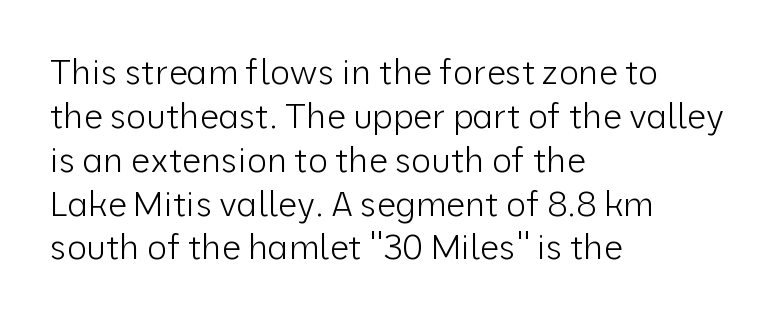
There is no visible air inserted between adjacent glyphs. Posture: upright roman. A typesetter would call this leading conventional body-copy spacing. These lines stack with their left ends in a neat column. A quiet, ordinary-to-light weight characterises the typeface. Letterform terminals end flat and unadorned throughout the passage.
